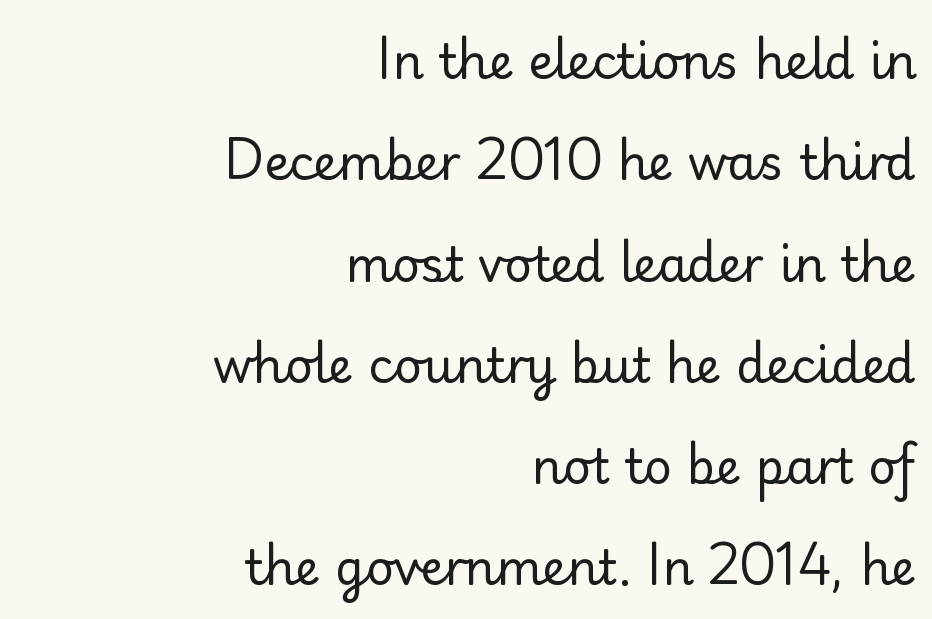
{"serif": "no", "italic": "no", "bold": "no", "weight": "regular", "width": "normal", "stroke_contrast": "low", "x_height": "small", "monospaced": "no", "underline": "no", "align": "right", "line_spacing": "loose", "line_spacing_ratio": 2.11, "letter_spacing": "normal", "letter_spacing_em": 0.0, "glyph_px": 48}
